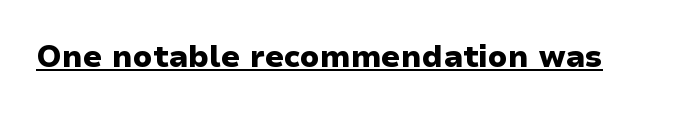
This sample uses plain, unmodified letter spacing. A rule runs beneath these lines of type. Heft: maximum for text — a bold. Look at the bottom of the vertical strokes: they stop flat, with no serifs.
